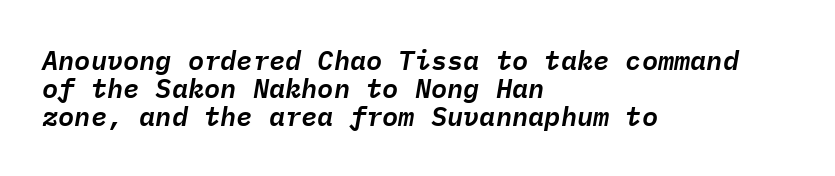
The glyphs are unaccompanied by any horizontal stroke below them. The gaps between neighbouring characters are ordinary and unremarkable. Where is the straight margin? On the left. Reading down the column, the eye jumps only a short way to each next line. Looking at the ascenders, they clearly lean.
